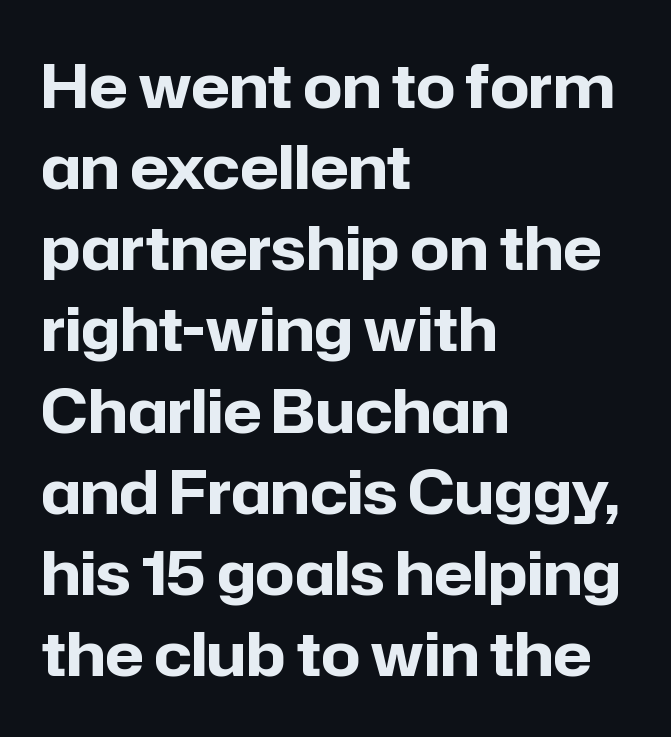
The image shows 61 px bold sans-serif type, upright; set left-aligned, normal line spacing (1.33x), normal letter spacing, not underlined; low stroke contrast and a medium x-height.
